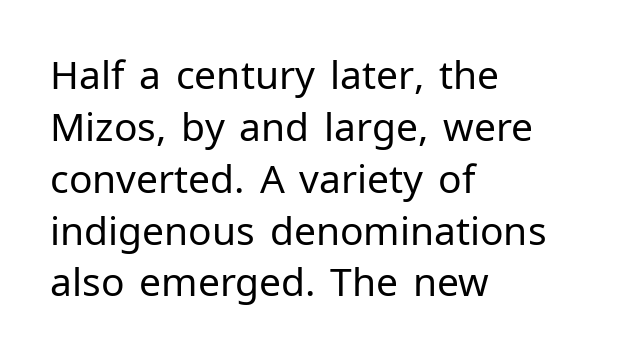
{"serif": "no", "italic": "no", "bold": "no", "weight": "regular", "width": "normal", "stroke_contrast": "low", "x_height": "medium", "monospaced": "no", "underline": "no", "align": "left", "line_spacing": "normal", "line_spacing_ratio": 1.33, "letter_spacing": "normal", "letter_spacing_em": 0.0, "glyph_px": 39}
